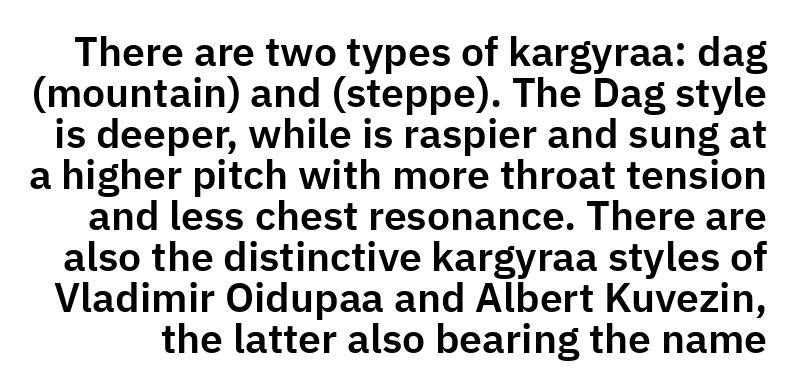
The image shows 41 px sans-serif type, upright; set tight line spacing (1.0x), normal letter spacing, not underlined; low stroke contrast and a medium x-height.
